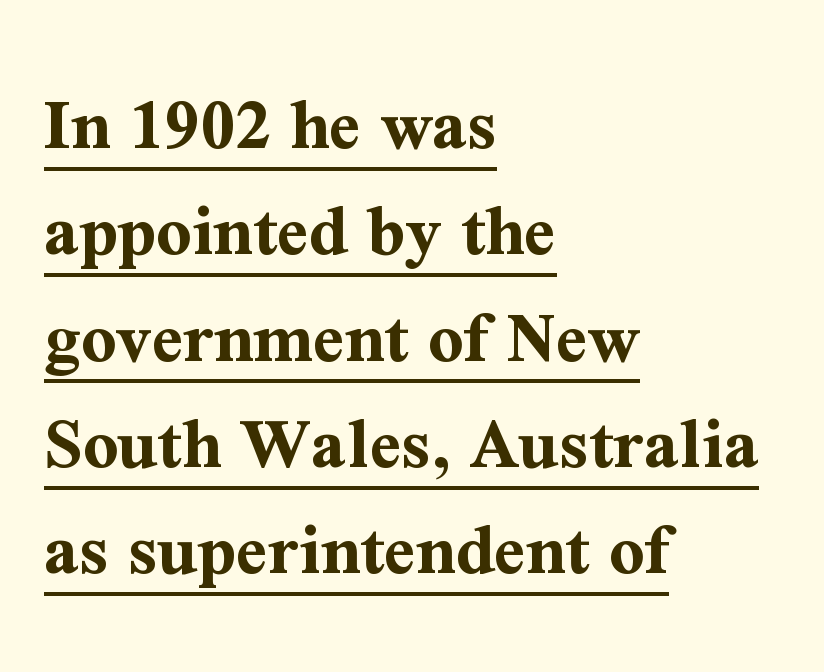
Is the block centered? No — it sits flush against the left margin. Compared with typical paragraphs, the rows here are spaced about the same. The glyphs are accompanied by a horizontal stroke just below them. Vertical strokes here are truly vertical. These lines keep a tight, regular rhythm from letter to letter. Examine the stroke ends and you'll spot serifs.
